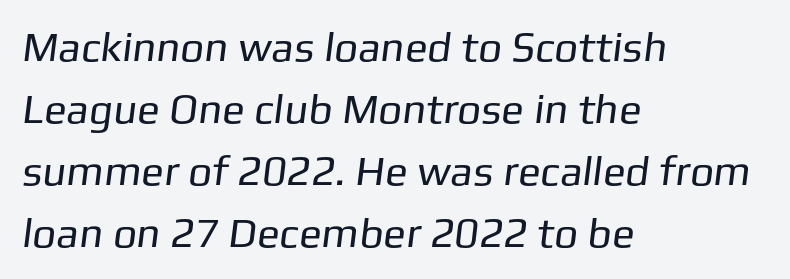
Q: Is the text bold? A: No.
Q: Is the typeface a serif or a sans-serif typeface? A: Sans-serif.
Q: Is the text underlined? A: No.
Q: How is the paragraph aligned? A: Left-aligned.
Q: Is the spacing between letters normal or unusually wide? A: Normal.
Q: Is the spacing between lines tight, normal or loose? A: Normal.
Q: Width (condensed, normal, or wide)? A: Normal.
Q: Stroke contrast? A: Low.
Q: x-height? A: Medium.
Q: Monospaced? A: No.
